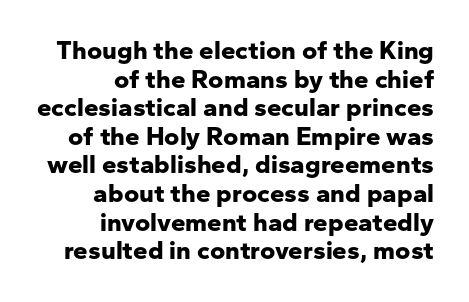
Q: Is the text bold? A: Yes.
Q: Is the text italic (slanted)? A: No, it is upright.
Q: Is the text underlined? A: No.
Q: How is the paragraph aligned? A: Right-aligned.
Q: Is the spacing between letters normal or unusually wide? A: Normal.
Q: Is the spacing between lines tight, normal or loose? A: Tight.
